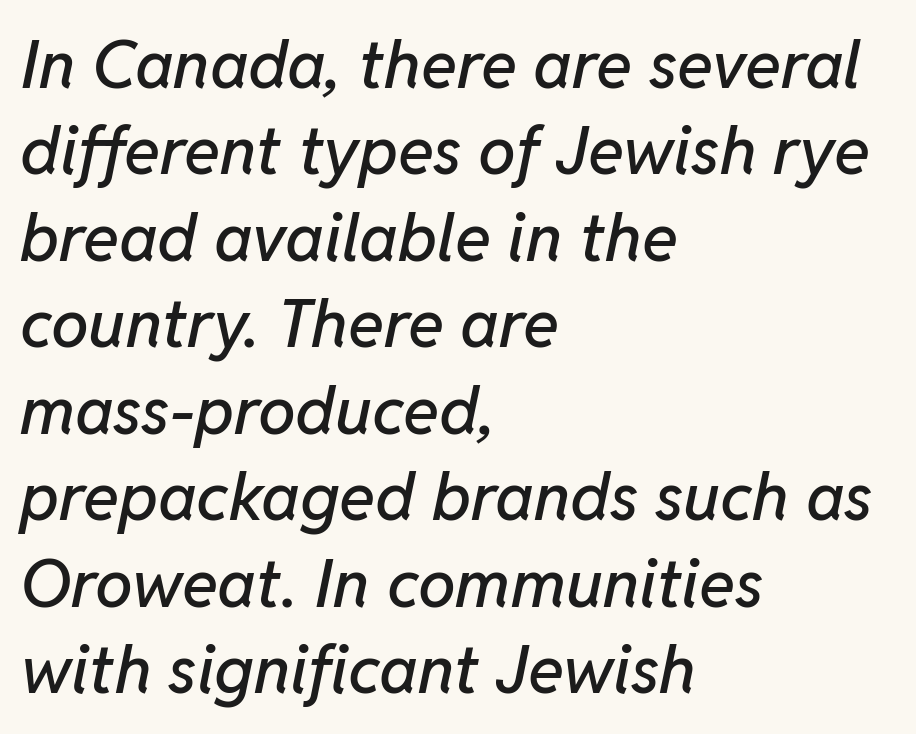
Q: Is the text italic (slanted)? A: Yes, it leans right by about 11 degrees.
Q: Is the text underlined? A: No.
Q: How is the paragraph aligned? A: Left-aligned.
Q: Is the spacing between letters normal or unusually wide? A: Normal.
Q: Is the spacing between lines tight, normal or loose? A: Normal.
Q: Width (condensed, normal, or wide)? A: Normal.
Q: Stroke contrast? A: Low.
Q: x-height? A: Medium.
Q: Monospaced? A: No.
